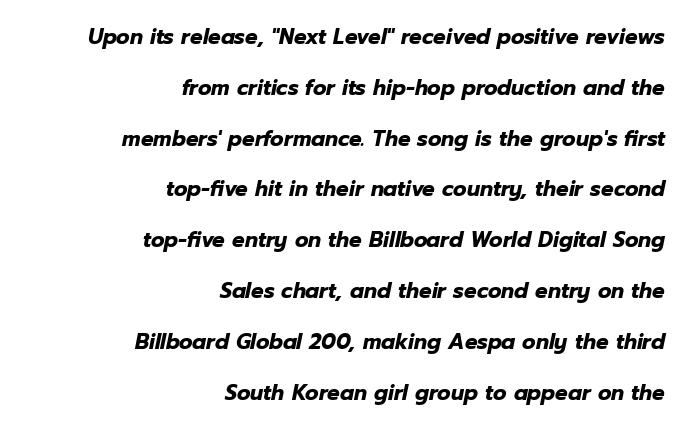
{"italic": "yes", "lean": "right", "slant_degrees": 12, "bold": "yes", "underline": "no", "align": "right", "line_spacing": "loose", "line_spacing_ratio": 2.42, "letter_spacing": "normal", "letter_spacing_em": 0.0, "glyph_px": 21}
